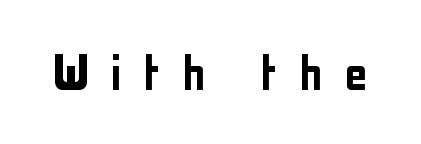
You can tell it's not italic because the verticals are truly vertical. You could not count columns in this text — the font is proportionally spaced. Nobody drew a line under any word here. Are there feet on the stems? There aren't — it's a sans. Words appear elongated and porous because spacing is wide.
